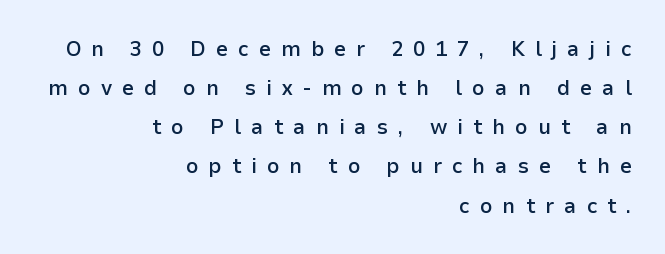
The image shows 22 px text type, upright; set right-aligned, line spacing 1.78x, unusually wide letter spacing (+0.45 em), not underlined.
